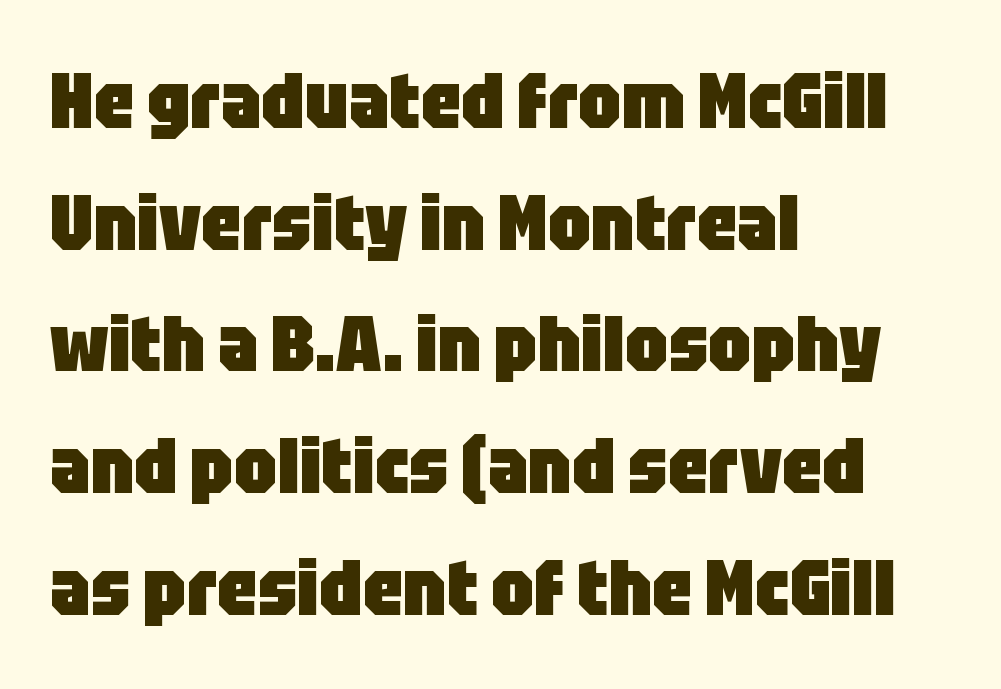
Q: Is the text bold? A: Yes.
Q: Is the text italic (slanted)? A: No, it is upright.
Q: Is the typeface a serif or a sans-serif typeface? A: Sans-serif.
Q: Is the text underlined? A: No.
Q: How is the paragraph aligned? A: Left-aligned.
Q: Is the spacing between letters normal or unusually wide? A: Normal.
Q: Is the spacing between lines tight, normal or loose? A: Normal.
Q: Width (condensed, normal, or wide)? A: Condensed.
Q: Stroke contrast? A: Low.
Q: x-height? A: Large.
Q: Monospaced? A: No.
